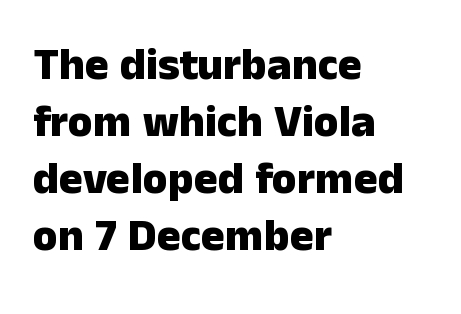
The image shows 45 px heavy sans-serif type, upright; set left-aligned, normal line spacing (1.27x), normal letter spacing, not underlined; low stroke contrast and a medium x-height.
